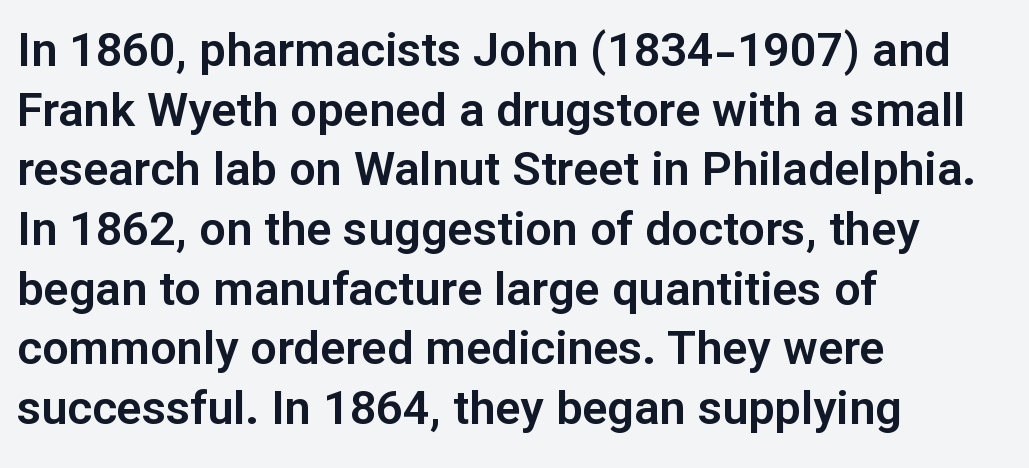
The image shows 47 px sans-serif type, upright; set left-aligned, normal line spacing (1.27x), normal letter spacing, not underlined; low stroke contrast and a medium x-height.
